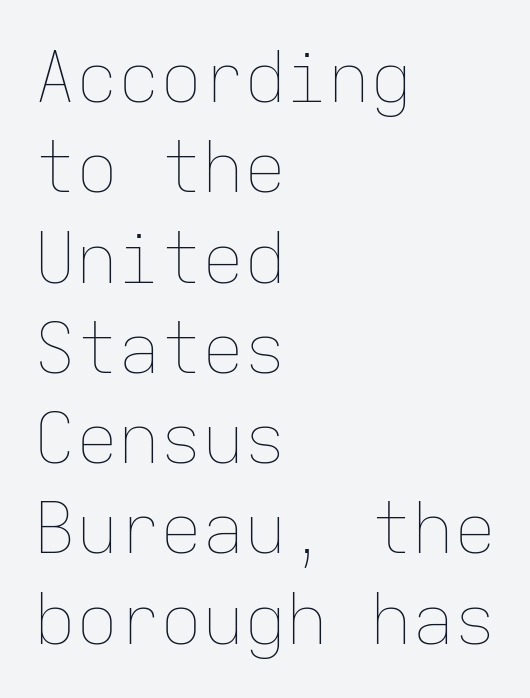
The image shows 70 px thin type, upright, monospaced; set left-aligned, normal line spacing (1.29x), normal letter spacing, not underlined; low stroke contrast and a medium x-height.
